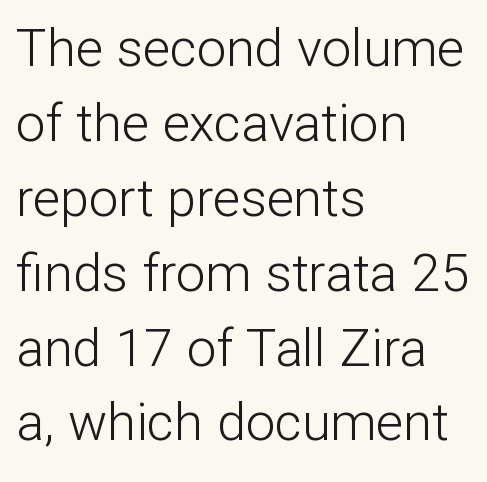
The image shows 52 px light sans-serif type, upright; set left-aligned, normal line spacing (1.44x), normal letter spacing, not underlined; low stroke contrast and a medium x-height.
